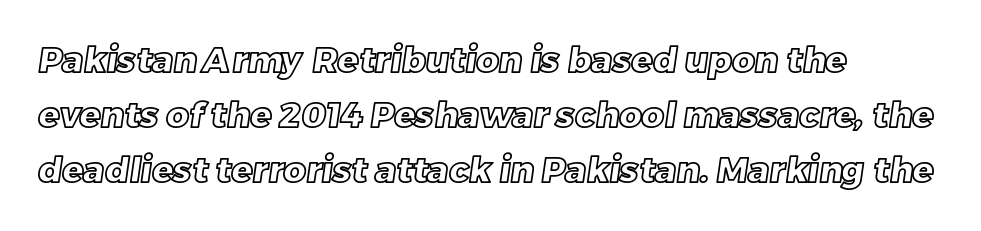
The image shows 35 px text type; set left-aligned, normal line spacing (1.57x), normal letter spacing, not underlined; a large x-height.
